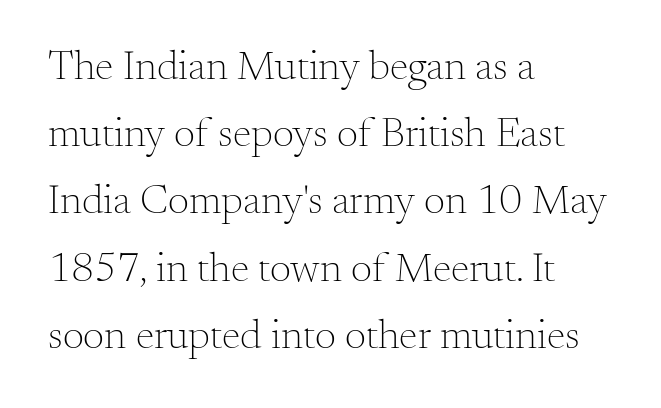
Rows of type keep a routine distance in the vertical direction. Just letters on the line, the space beneath them empty. The ragged edge is on the right, which tells us the setting is flush left. Does the type have serifs? Yes, each stem ends in a small foot. Ordinary non-slanted type is in use.
